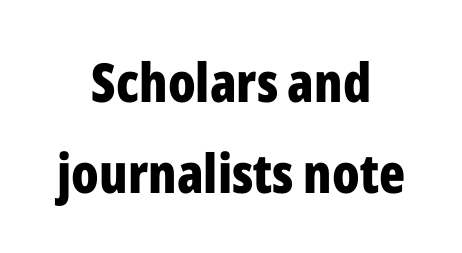
The image shows 54 px bold, condensed sans-serif type, upright; set centered, normal line spacing (1.68x), normal letter spacing, not underlined; low stroke contrast and a medium x-height.
